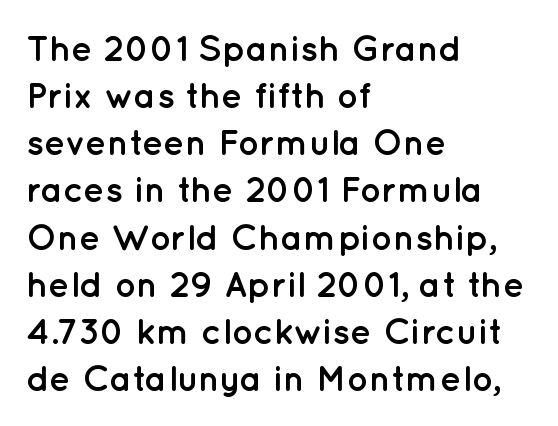
Q: Is the text bold? A: Yes.
Q: Is the text italic (slanted)? A: No, it is upright.
Q: Is the typeface a serif or a sans-serif typeface? A: Sans-serif.
Q: Is the text underlined? A: No.
Q: How is the paragraph aligned? A: Left-aligned.
Q: Is the spacing between letters normal or unusually wide? A: Normal.
Q: Is the spacing between lines tight, normal or loose? A: Normal.
Q: Width (condensed, normal, or wide)? A: Normal.
Q: Stroke contrast? A: Low.
Q: x-height? A: Medium.
Q: Monospaced? A: No.
